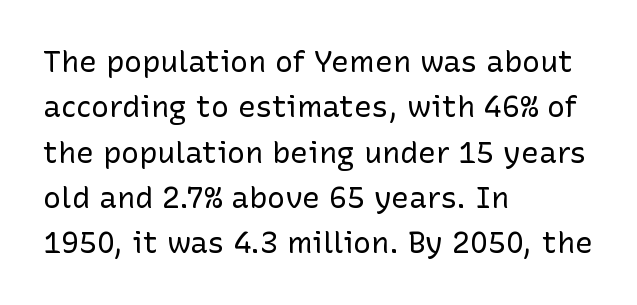
Is this a fixed-width face? No — the glyphs have proportional, varying widths. Stroke thickness stays within the range of a standard reading face or lighter. These lines are composed in type without serifs. Reading down the column, the eye jumps a familiar distance to each next line. Posture: upright roman.
